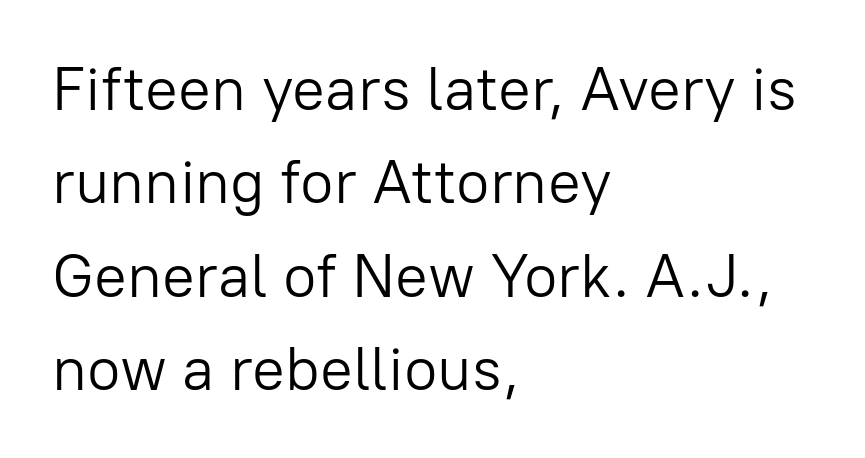
Q: Is the text bold? A: No.
Q: Is the text italic (slanted)? A: No, it is upright.
Q: Is the typeface a serif or a sans-serif typeface? A: Sans-serif.
Q: Is the text underlined? A: No.
Q: How is the paragraph aligned? A: Left-aligned.
Q: Is the spacing between letters normal or unusually wide? A: Normal.
Q: Is the spacing between lines tight, normal or loose? A: Normal.
Q: Width (condensed, normal, or wide)? A: Normal.
Q: Stroke contrast? A: Low.
Q: x-height? A: Medium.
Q: Monospaced? A: No.
